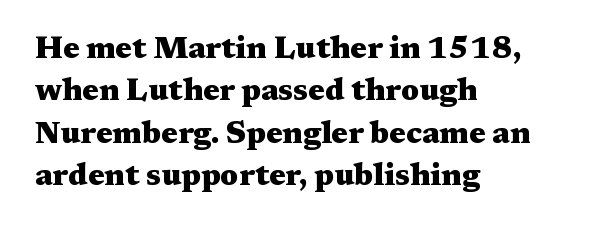
Q: Is the text bold? A: Yes.
Q: Is the text italic (slanted)? A: No, it is upright.
Q: Is the typeface a serif or a sans-serif typeface? A: Serif.
Q: Is the text underlined? A: No.
Q: How is the paragraph aligned? A: Left-aligned.
Q: Is the spacing between letters normal or unusually wide? A: Normal.
Q: Is the spacing between lines tight, normal or loose? A: Normal.
Q: Width (condensed, normal, or wide)? A: Wide.
Q: Stroke contrast? A: Medium.
Q: x-height? A: Medium.
Q: Monospaced? A: No.
